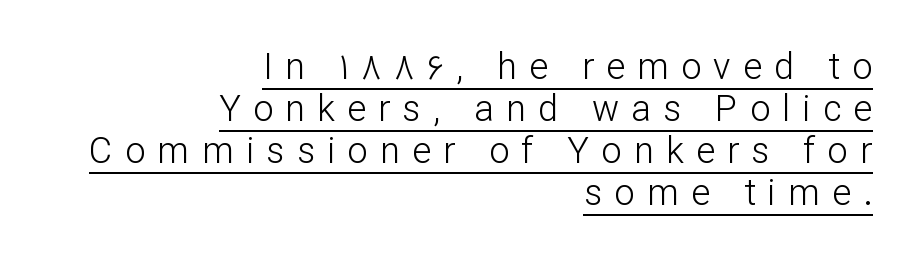
Q: Is the text bold? A: No.
Q: Is the text italic (slanted)? A: No, it is upright.
Q: Is the typeface a serif or a sans-serif typeface? A: Sans-serif.
Q: Is the text underlined? A: Yes.
Q: How is the paragraph aligned? A: Right-aligned.
Q: Is the spacing between letters normal or unusually wide? A: Unusually wide.
Q: Width (condensed, normal, or wide)? A: Normal.
Q: Stroke contrast? A: Low.
Q: x-height? A: Medium.
Q: Monospaced? A: No.
